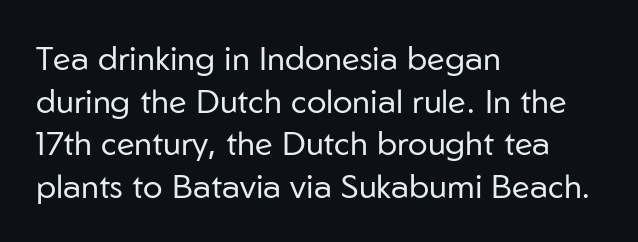
The image shows 33 px regular-weight sans-serif type, upright; set left-aligned, normal line spacing (1.29x), normal letter spacing, not underlined; low stroke contrast and a medium x-height.
